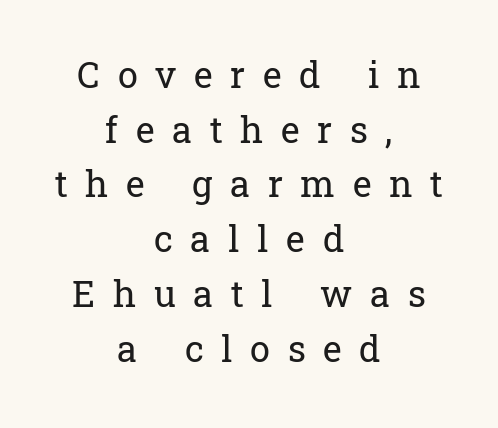
{"serif": "yes", "italic": "no", "bold": "no", "weight": "regular", "width": "normal", "stroke_contrast": "low", "x_height": "medium", "monospaced": "no", "underline": "no", "align": "center", "line_spacing": "normal", "line_spacing_ratio": 1.52, "letter_spacing": "wide", "letter_spacing_em": 0.49, "glyph_px": 36}
